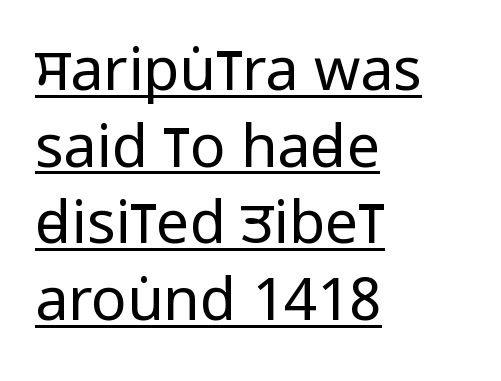
{"serif": "no", "italic": "no", "bold": "no", "weight": "regular", "width": "condensed", "stroke_contrast": "low", "x_height": "large", "monospaced": "no", "underline": "yes", "align": "left", "line_spacing": "normal", "line_spacing_ratio": 1.3, "letter_spacing": "normal", "letter_spacing_em": 0.0, "glyph_px": 59}
